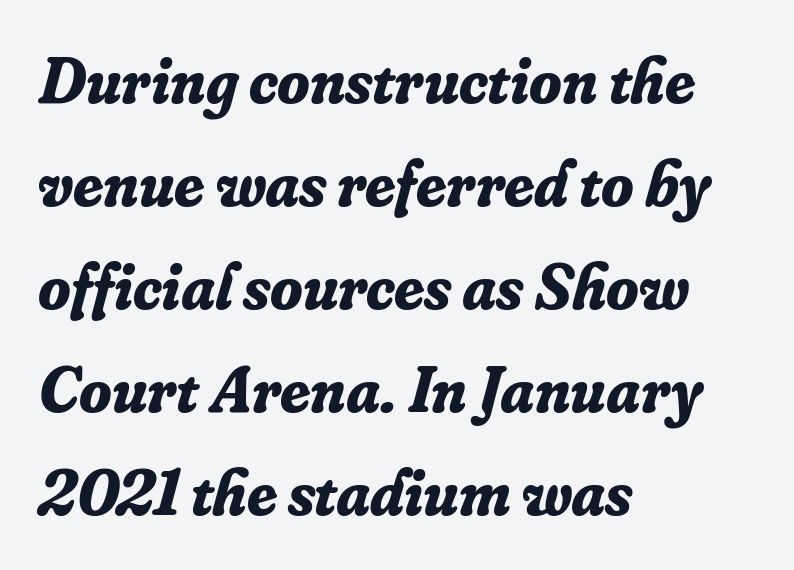
The letters carry serifs — small finishing strokes at the ends of their stems. Note the varied advance widths — an 'i' is clearly narrower than an 'm'. Horizontally, the lines are justified to the leading edge only. The designer left line spacing at the default. Weight: bold.
